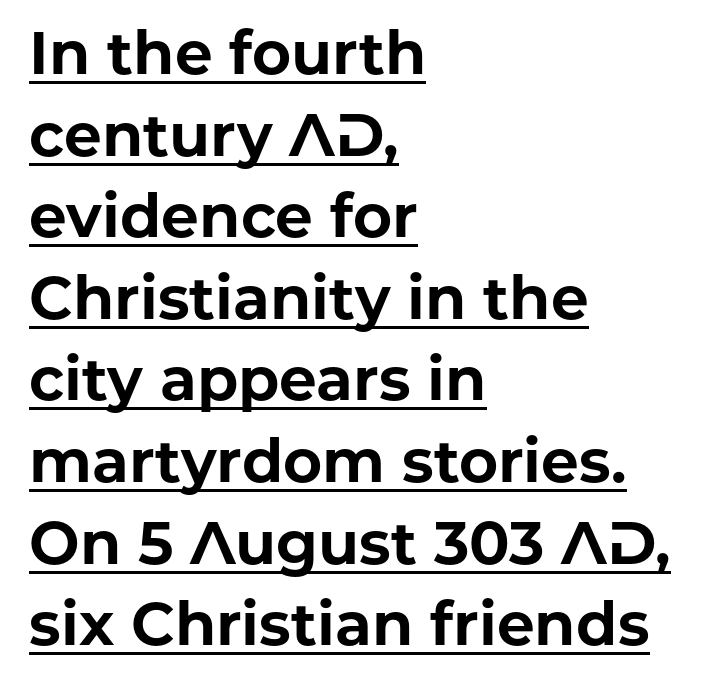
{"serif": "no", "italic": "no", "bold": "yes", "weight": "bold", "width": "normal", "stroke_contrast": "low", "x_height": "medium", "monospaced": "no", "underline": "yes", "align": "left", "line_spacing": "normal", "line_spacing_ratio": 1.36, "letter_spacing": "normal", "letter_spacing_em": 0.0, "glyph_px": 60}
